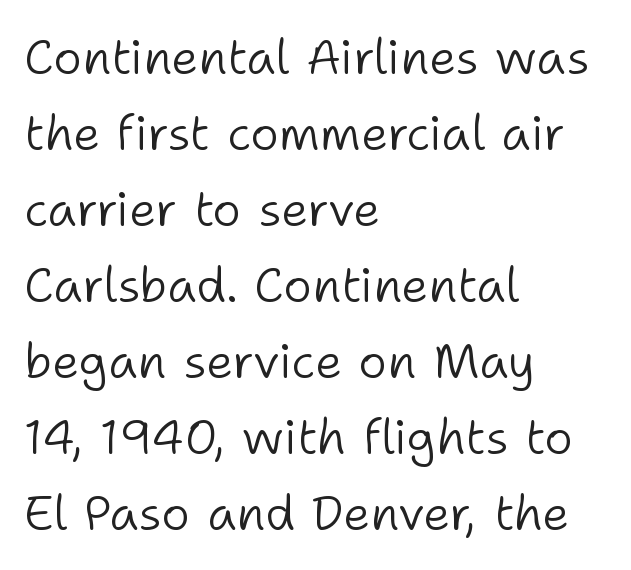
These lines stack with their left ends in a neat column. Compared with typical paragraphs, the rows here are spaced about the same. The designer went with a sans here, leaving each stem footless. Ordinary non-slanted type is in use. This rendering leaves character spacing at its baseline value. Weight class: somewhere from thin through regular.
